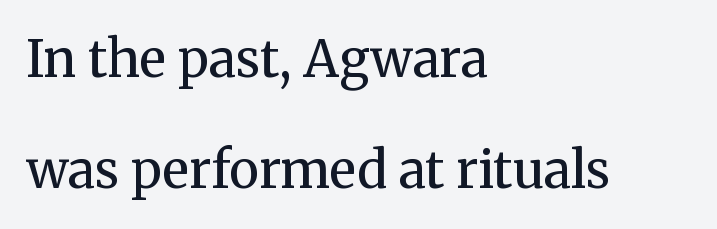
The image shows 51 px regular-weight serif type, upright; set left-aligned, loose line spacing (2.18x), normal letter spacing, not underlined; medium stroke contrast and a medium x-height.
